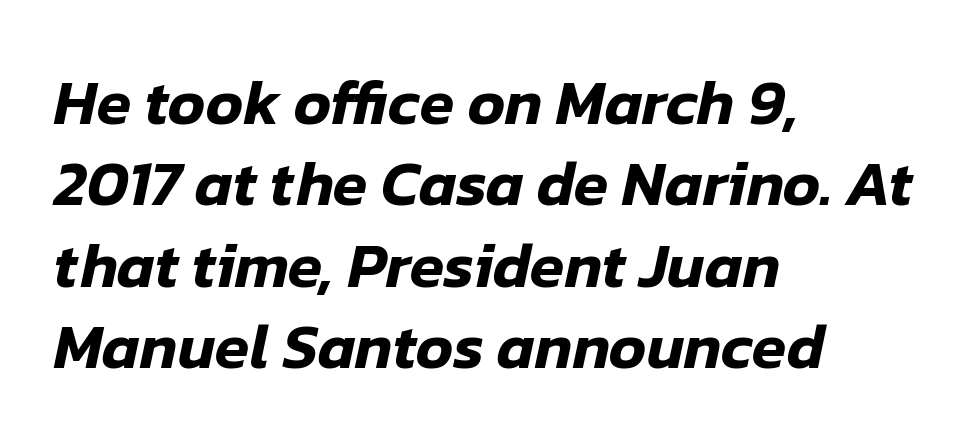
The image shows 63 px text type, italic (leaning right); set left-aligned, normal line spacing (1.29x), normal letter spacing, not underlined; low stroke contrast and a medium x-height.
